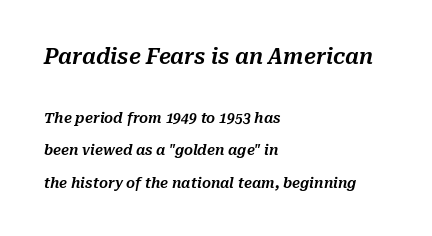
{"italic": "yes", "lean": "right", "slant_degrees": 10, "underline": "no", "align": "left", "line_spacing": "loose", "line_spacing_ratio": 2.33, "letter_spacing": "normal", "letter_spacing_em": 0.0, "larger_block": "first", "size_ratio": 1.5, "glyph_px": 21}
